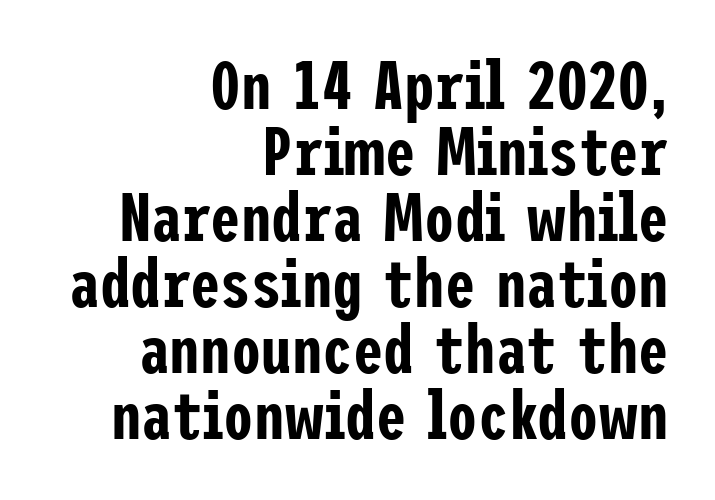
How would I describe the line gaps? Narrow and economical. Only glyphs here, with clear space below each row. Posture: straight, roman, zero tilt. These lines are composed in type without serifs. The line texture is even and compact thanks to regular tracking.
